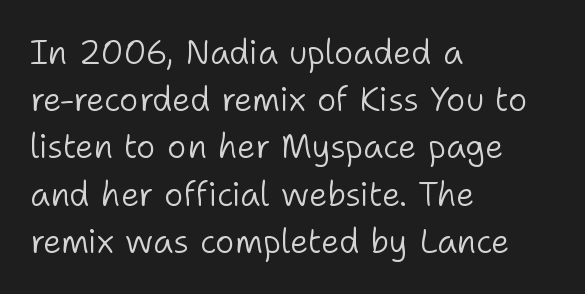
Q: Is the text bold? A: No.
Q: Is the text italic (slanted)? A: No, it is upright.
Q: Is the typeface a serif or a sans-serif typeface? A: Sans-serif.
Q: Is the text underlined? A: No.
Q: How is the paragraph aligned? A: Left-aligned.
Q: Is the spacing between letters normal or unusually wide? A: Normal.
Q: Is the spacing between lines tight, normal or loose? A: Normal.
Q: Width (condensed, normal, or wide)? A: Normal.
Q: Stroke contrast? A: Low.
Q: x-height? A: Medium.
Q: Monospaced? A: No.
